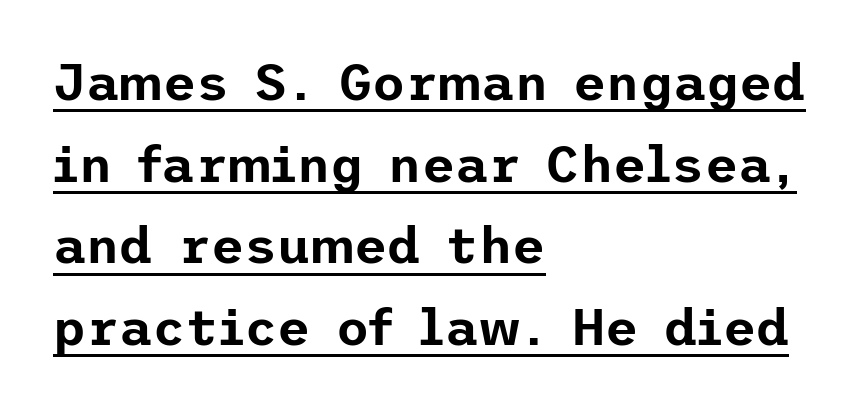
{"serif": "no", "italic": "no", "width": "normal", "stroke_contrast": "low", "x_height": "medium", "underline": "yes", "align": "left", "line_spacing": "normal", "line_spacing_ratio": 1.6, "letter_spacing": "normal", "letter_spacing_em": 0.0, "glyph_px": 51}
